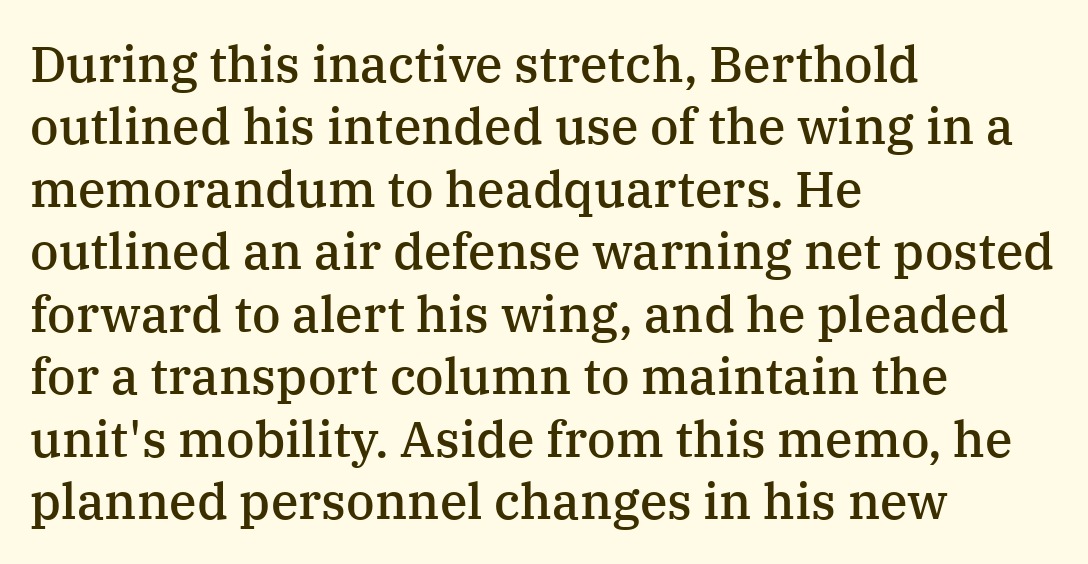
{"serif": "yes", "italic": "no", "bold": "semi", "weight": "semibold", "width": "normal", "stroke_contrast": "medium", "x_height": "medium", "monospaced": "no", "underline": "no", "align": "left", "line_spacing": "normal", "line_spacing_ratio": 1.25, "letter_spacing": "normal", "letter_spacing_em": 0.0, "glyph_px": 50}
